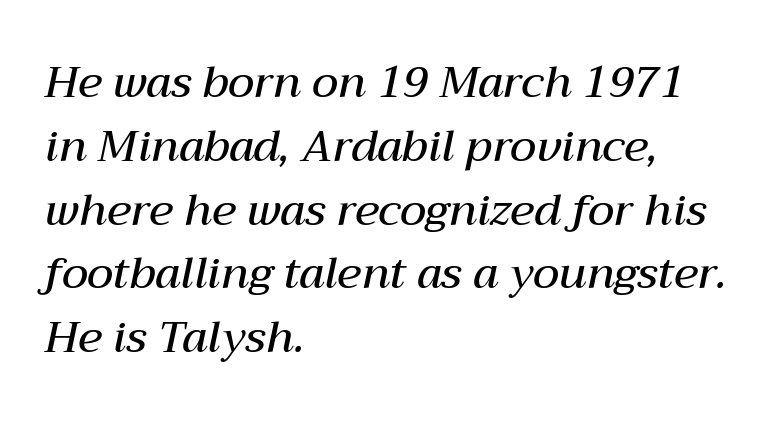
{"italic": "yes", "lean": "right", "slant_degrees": 12, "bold": "semi", "weight": "semibold", "width": "normal", "stroke_contrast": "medium", "x_height": "medium", "monospaced": "no", "underline": "no", "align": "left", "line_spacing": "normal", "line_spacing_ratio": 1.45, "letter_spacing": "normal", "letter_spacing_em": 0.0, "glyph_px": 44}
